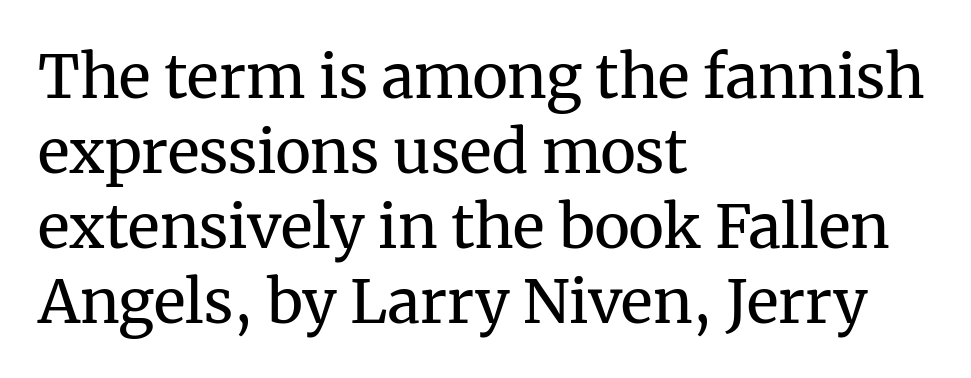
Q: Is the text bold? A: No.
Q: Is the text italic (slanted)? A: No, it is upright.
Q: Is the typeface a serif or a sans-serif typeface? A: Serif.
Q: Is the text underlined? A: No.
Q: How is the paragraph aligned? A: Left-aligned.
Q: Is the spacing between letters normal or unusually wide? A: Normal.
Q: Is the spacing between lines tight, normal or loose? A: Normal.
Q: Width (condensed, normal, or wide)? A: Normal.
Q: Stroke contrast? A: Medium.
Q: x-height? A: Medium.
Q: Monospaced? A: No.
